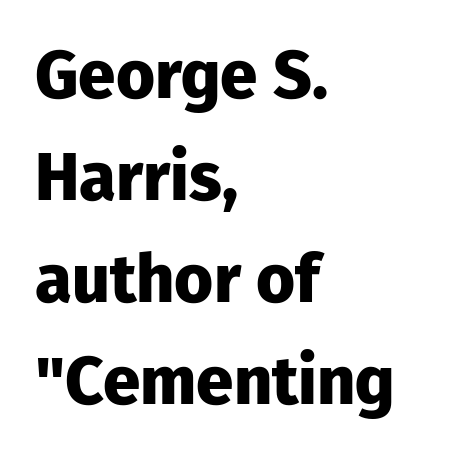
The image shows 67 px heavy sans-serif type, upright; set left-aligned, normal line spacing (1.52x), normal letter spacing, not underlined; low stroke contrast and a medium x-height.
